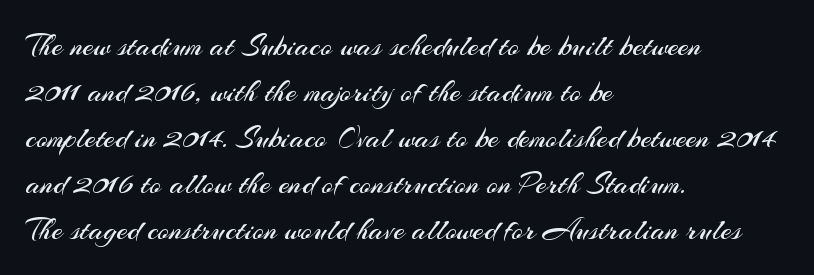
The text was rendered using a sans face with plain stroke endings. Visually the block forms a straight wall on the left and a jagged coastline on the right. Inter-character spacing is left at the font's built-in metrics. No chunkiness to these letters — they're not bold. One glance says typical: line gaps are just what's usual.
